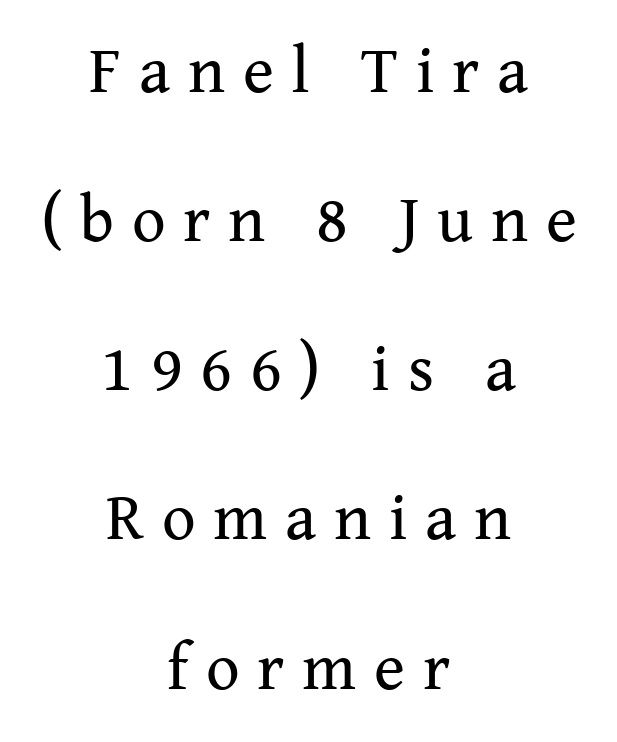
Q: Is the text bold? A: No.
Q: Is the text italic (slanted)? A: No, it is upright.
Q: Is the typeface a serif or a sans-serif typeface? A: Serif.
Q: Is the text underlined? A: No.
Q: How is the paragraph aligned? A: Centered.
Q: Is the spacing between letters normal or unusually wide? A: Unusually wide.
Q: Is the spacing between lines tight, normal or loose? A: Loose.
Q: Width (condensed, normal, or wide)? A: Normal.
Q: Stroke contrast? A: Medium.
Q: x-height? A: Medium.
Q: Monospaced? A: No.
